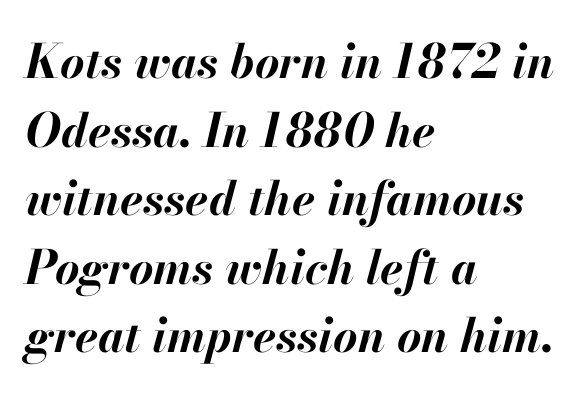
The axis of the letterforms is tilted away from vertical. Does the weight exceed regular? Yes, all the way to bold. Reading down the block, your eye returns to a fixed left position each line. The face used here is proportionally spaced, like ordinary book or web type.
